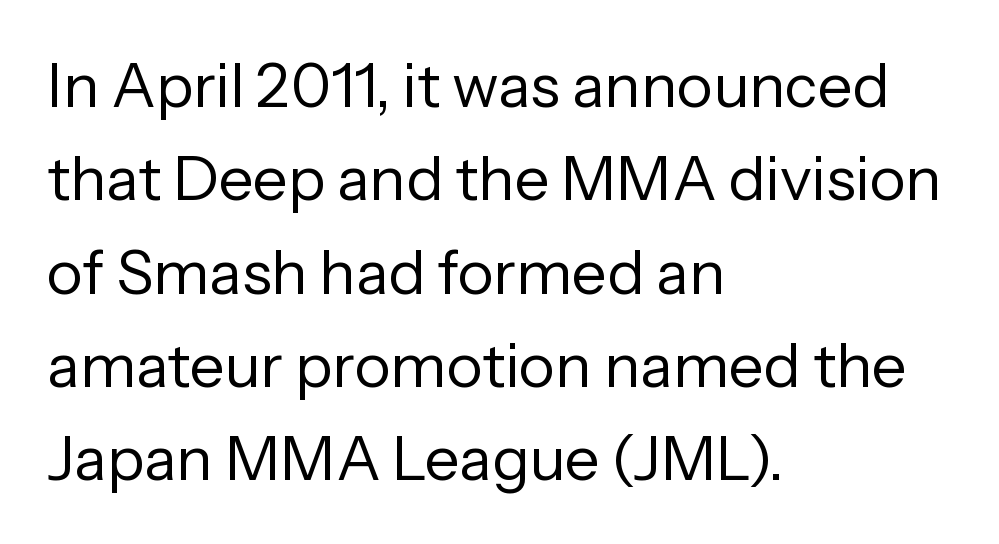
The image shows 61 px regular-weight sans-serif type, upright; set left-aligned, normal line spacing (1.53x), normal letter spacing, not underlined; low stroke contrast and a medium x-height.
